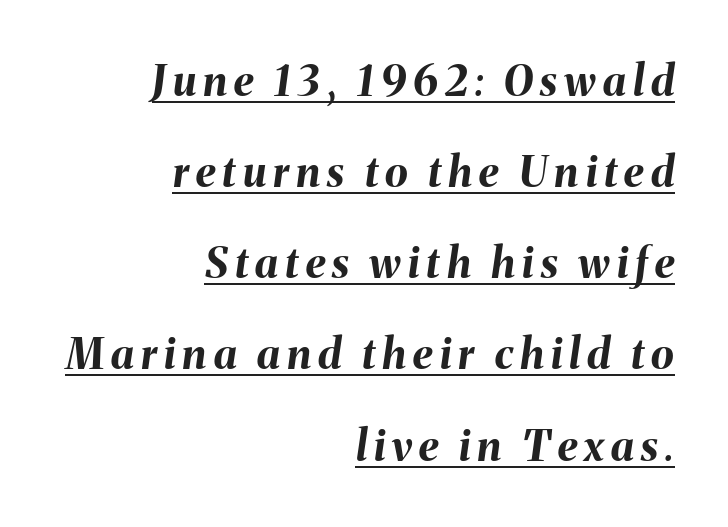
{"italic": "yes", "lean": "right", "slant_degrees": 8, "bold": "yes", "weight": "bold", "width": "normal", "stroke_contrast": "medium", "x_height": "medium", "monospaced": "no", "underline": "yes", "align": "right", "line_spacing": "loose", "line_spacing_ratio": 2.17, "glyph_px": 42}
